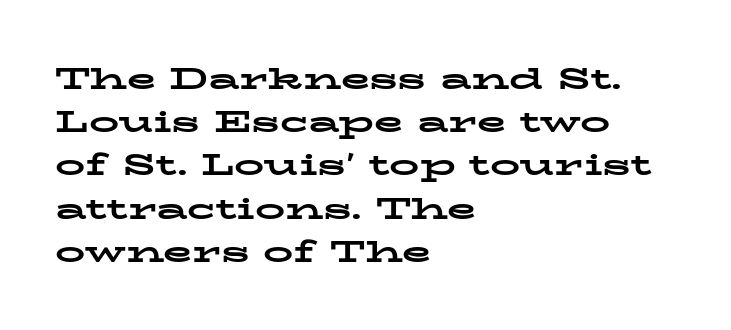
{"serif": "yes", "italic": "no", "bold": "yes", "weight": "bold", "width": "wide", "stroke_contrast": "low", "x_height": "medium", "monospaced": "no", "underline": "no", "align": "left", "line_spacing": "normal", "line_spacing_ratio": 1.44, "letter_spacing": "normal", "letter_spacing_em": 0.0, "glyph_px": 30}
